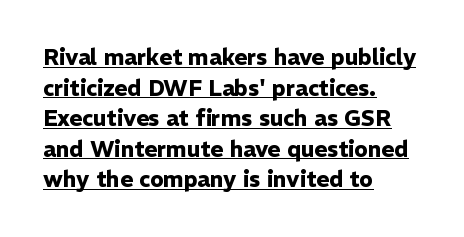
{"italic": "no", "bold": "yes", "underline": "yes", "align": "left", "line_spacing": "normal", "line_spacing_ratio": 1.39, "letter_spacing": "normal", "letter_spacing_em": 0.0, "glyph_px": 22}
